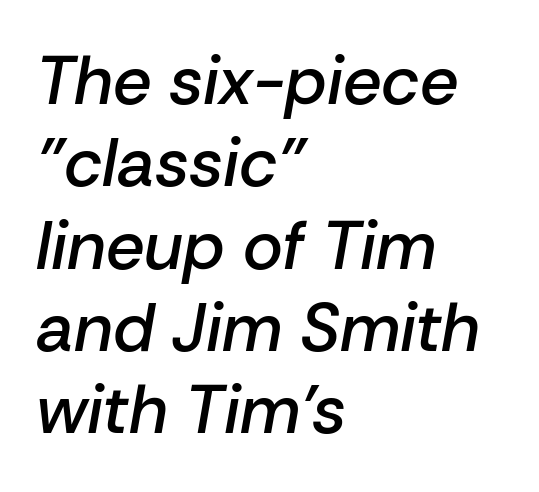
Every row of glyphs begins at an identical x-position on the left. The rendering keeps characters at their native spacing. Only glyphs here, with clear space below each row. Character widths vary here, with narrow letters taking less room than wide ones.
